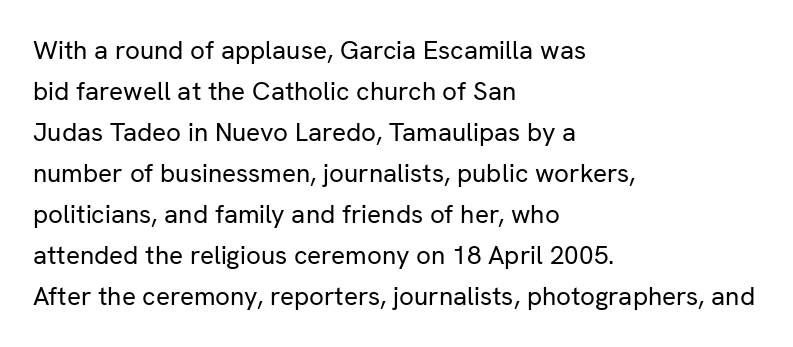
{"italic": "no", "bold": "no", "underline": "no", "align": "left", "line_spacing": "normal", "line_spacing_ratio": 1.58, "letter_spacing": "normal", "letter_spacing_em": 0.0, "glyph_px": 26}
